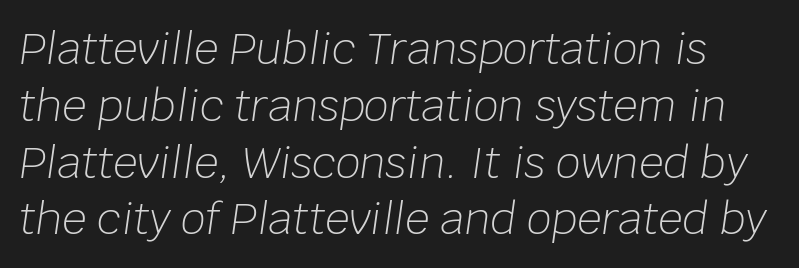
The image shows 43 px light type, italic (leaning right); set normal line spacing (1.32x), normal letter spacing, not underlined; low stroke contrast and a large x-height.
